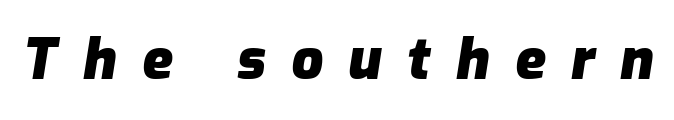
Q: Is the text bold? A: Yes.
Q: Is the text italic (slanted)? A: Yes, it leans right by about 9 degrees.
Q: Is the text underlined? A: No.
Q: Is the spacing between letters normal or unusually wide? A: Unusually wide.
Q: Width (condensed, normal, or wide)? A: Normal.
Q: Stroke contrast? A: Low.
Q: x-height? A: Medium.
Q: Monospaced? A: No.
